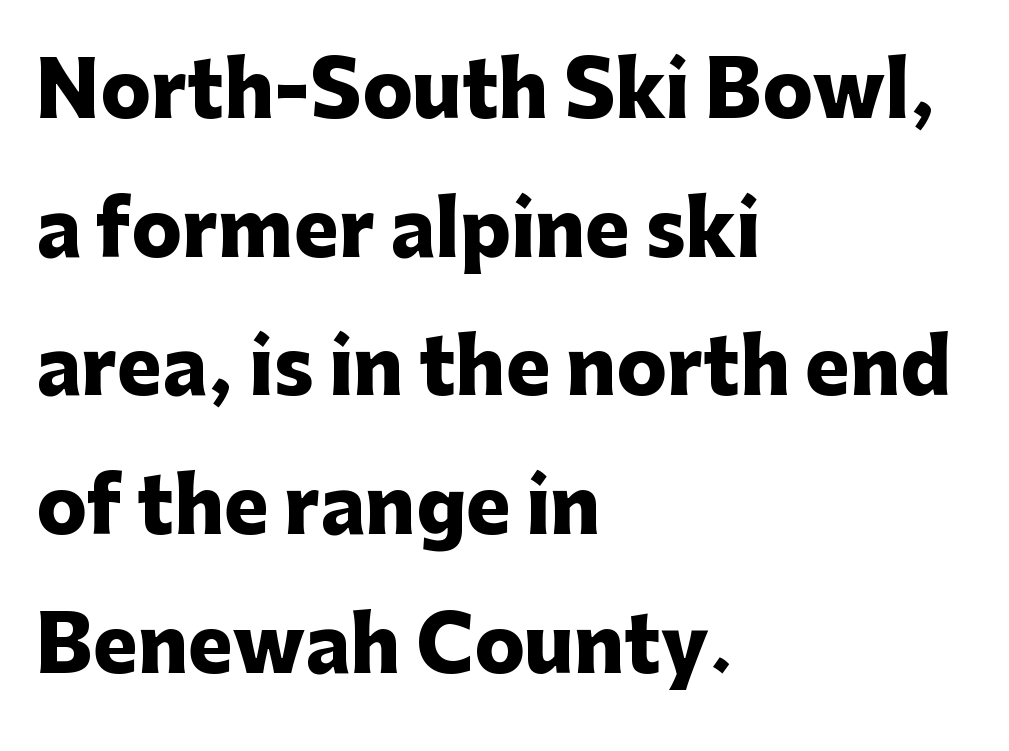
The image shows 75 px heavy sans-serif type, upright; set left-aligned, line spacing 1.85x, normal letter spacing, not underlined; low stroke contrast and a medium x-height.
